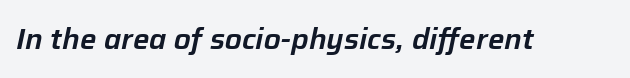
{"italic": "yes", "lean": "right", "slant_degrees": 12, "width": "normal", "stroke_contrast": "low", "x_height": "medium", "monospaced": "no", "underline": "no", "letter_spacing": "normal", "letter_spacing_em": 0.0, "glyph_px": 29}
